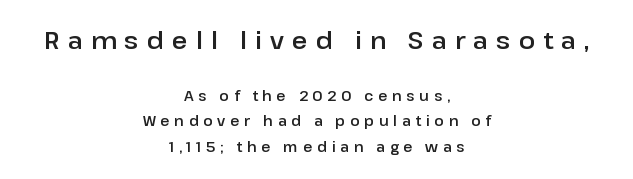
The image shows 24 px text type, upright; set centered, line spacing 1.82x, unusually wide letter spacing (+0.34 em), not underlined; the first (top) block is 1.71x larger.
